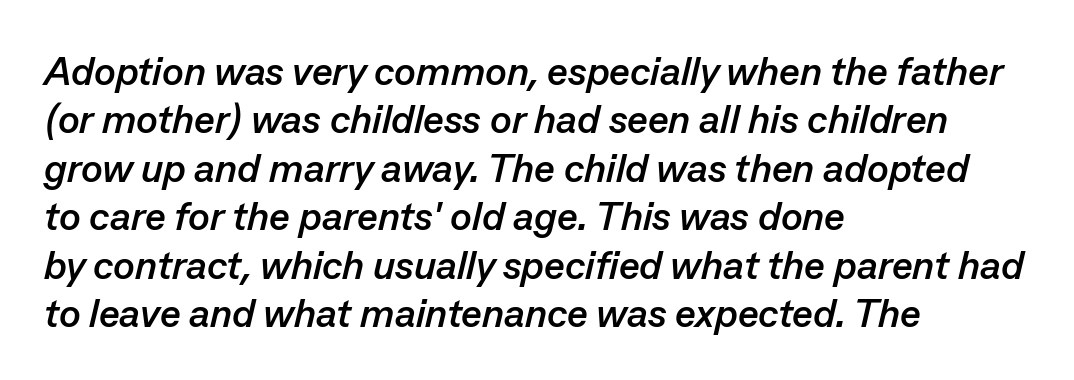
The image shows 40 px semibold type, italic (leaning right); set left-aligned, line spacing 1.21x, normal letter spacing, not underlined; low stroke contrast and a medium x-height.
